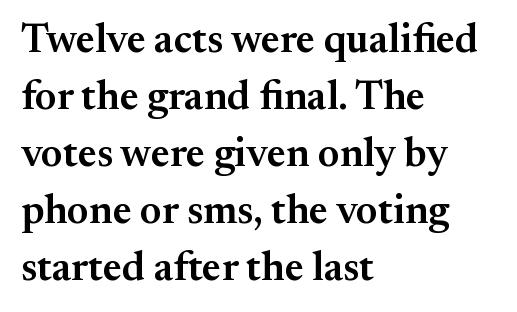
{"serif": "yes", "italic": "no", "bold": "semi", "weight": "semibold", "width": "normal", "stroke_contrast": "medium", "x_height": "small", "monospaced": "no", "underline": "no", "align": "left", "line_spacing": "normal", "line_spacing_ratio": 1.39, "letter_spacing": "normal", "letter_spacing_em": 0.0, "glyph_px": 41}
